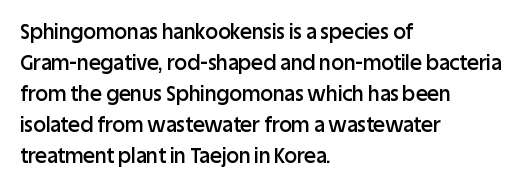
Q: Is the text bold? A: Semi-bold.
Q: Is the text italic (slanted)? A: No, it is upright.
Q: Is the text underlined? A: No.
Q: How is the paragraph aligned? A: Left-aligned.
Q: Is the spacing between letters normal or unusually wide? A: Normal.
Q: Is the spacing between lines tight, normal or loose? A: Normal.
